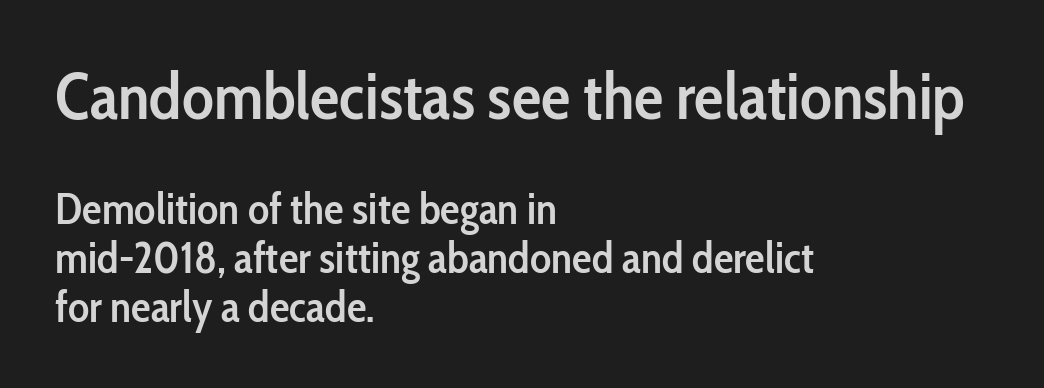
The image shows 66 px semibold, condensed sans-serif type, upright; set left-aligned, tight line spacing (1.11x), normal letter spacing, not underlined; the first (top) block is 1.5x larger; low stroke contrast and a medium x-height.
